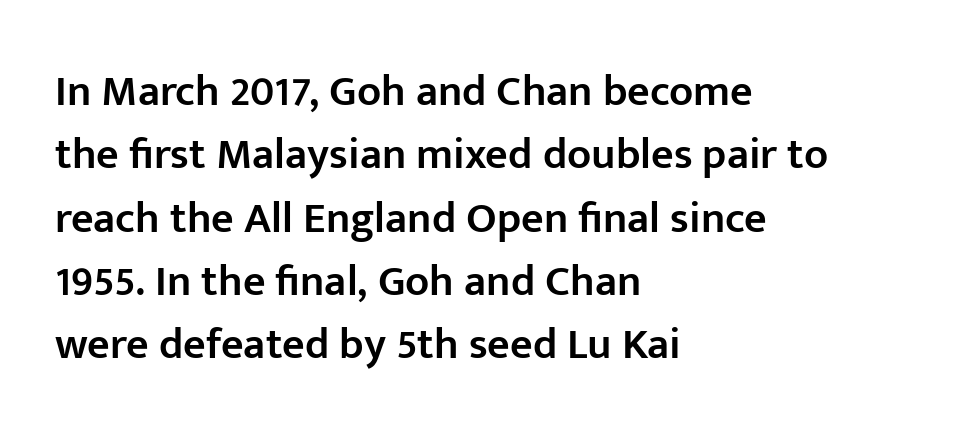
The image shows 44 px semibold sans-serif type, upright; set left-aligned, normal line spacing (1.44x), normal letter spacing, not underlined; low stroke contrast and a medium x-height.
